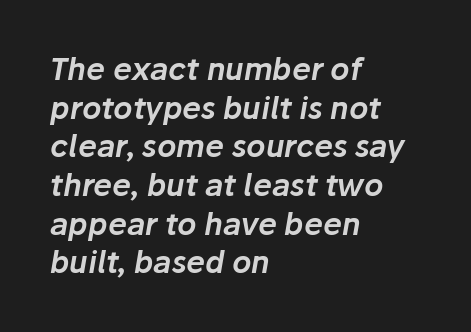
The image shows 30 px text type, italic (leaning right); set left-aligned, normal line spacing (1.29x), normal letter spacing, not underlined; low stroke contrast and a medium x-height.
